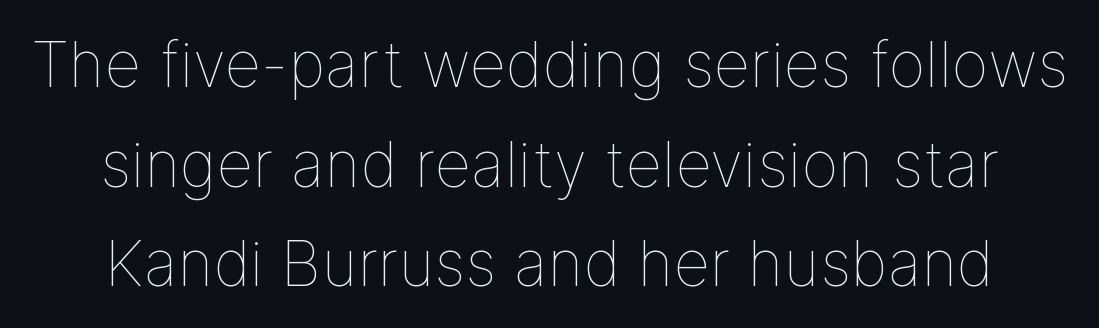
Character widths vary here, with narrow letters taking less room than wide ones. A bare baseline throughout the passage. Do the letters lean? They stand straight. Caption: standard tracking, unaltered.
